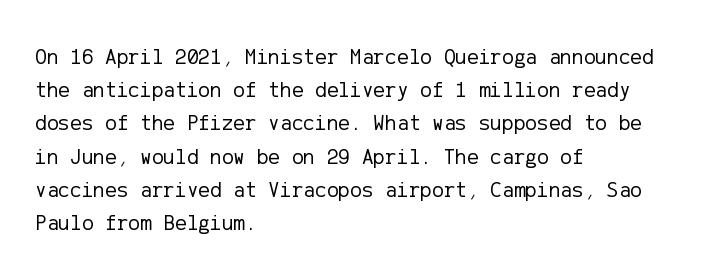
The image shows 22 px text type, upright; set left-aligned, normal line spacing (1.51x), normal letter spacing, not underlined.
